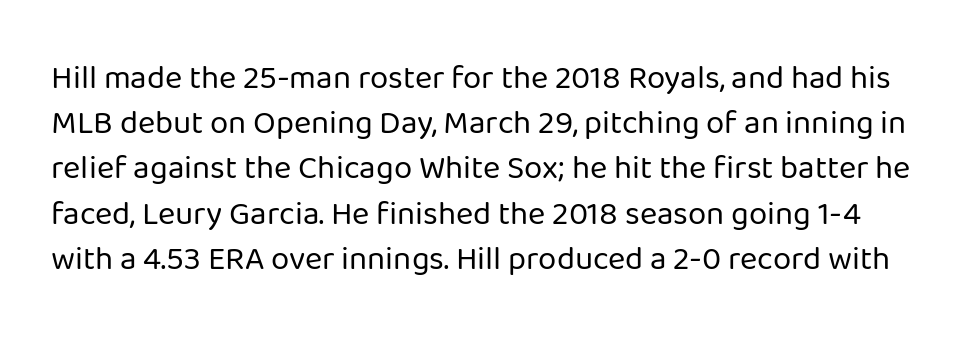
Q: Is the text bold? A: No.
Q: Is the text italic (slanted)? A: No, it is upright.
Q: Is the typeface a serif or a sans-serif typeface? A: Sans-serif.
Q: Is the text underlined? A: No.
Q: Is the spacing between letters normal or unusually wide? A: Normal.
Q: Is the spacing between lines tight, normal or loose? A: Normal.
Q: Width (condensed, normal, or wide)? A: Normal.
Q: Stroke contrast? A: Low.
Q: x-height? A: Medium.
Q: Monospaced? A: No.
